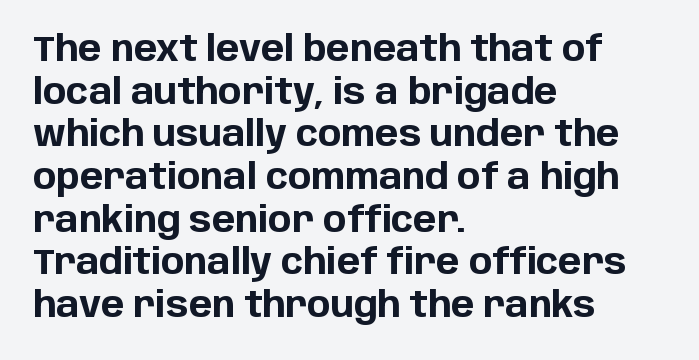
The image shows 35 px bold sans-serif type, upright; set left-aligned, line spacing 1.22x, normal letter spacing, not underlined; low stroke contrast and a large x-height.
